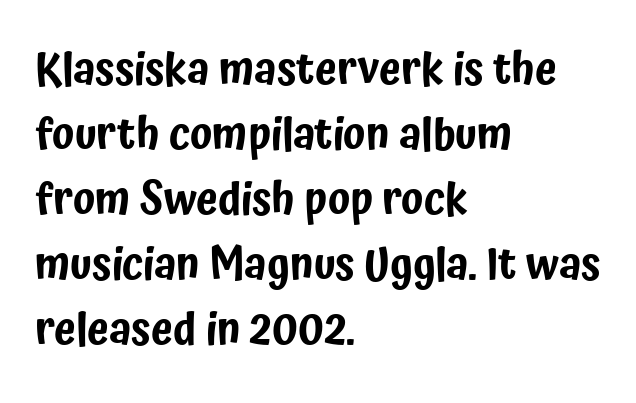
Q: Is the text italic (slanted)? A: No, it is upright.
Q: Is the typeface a serif or a sans-serif typeface? A: Sans-serif.
Q: Is the text underlined? A: No.
Q: How is the paragraph aligned? A: Left-aligned.
Q: Is the spacing between letters normal or unusually wide? A: Normal.
Q: Is the spacing between lines tight, normal or loose? A: Normal.
Q: Width (condensed, normal, or wide)? A: Condensed.
Q: Stroke contrast? A: Low.
Q: x-height? A: Medium.
Q: Monospaced? A: No.
